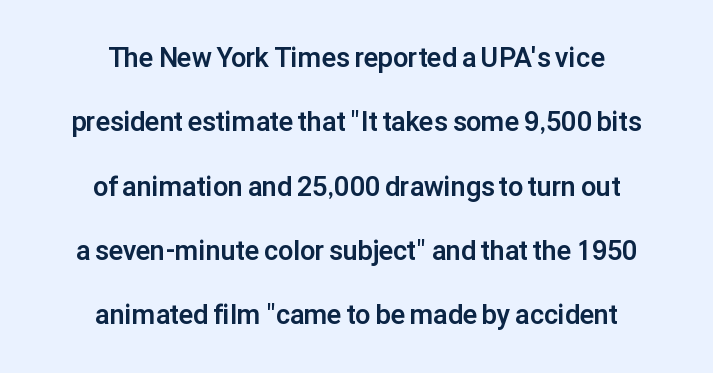
The image shows 27 px bold type, upright; set centered, loose line spacing (2.38x), normal letter spacing, not underlined.
